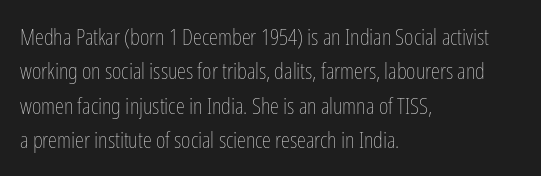
{"italic": "no", "bold": "no", "underline": "no", "align": "left", "line_spacing": "normal", "line_spacing_ratio": 1.5, "letter_spacing": "normal", "letter_spacing_em": 0.0, "glyph_px": 23}
